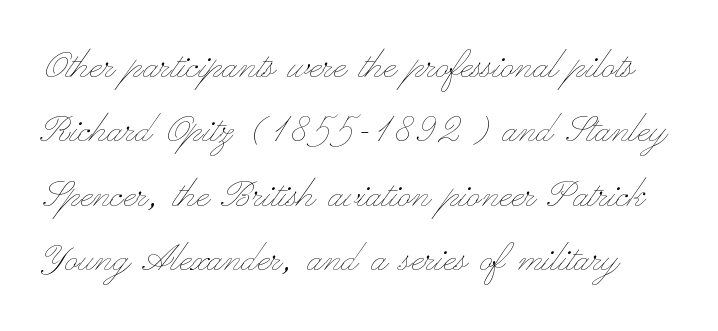
The designer left line spacing at the default. No extra tracking has been applied to these lines. The space beneath each line is pristine and unruled. Unbolded letterforms with no extra heft.
